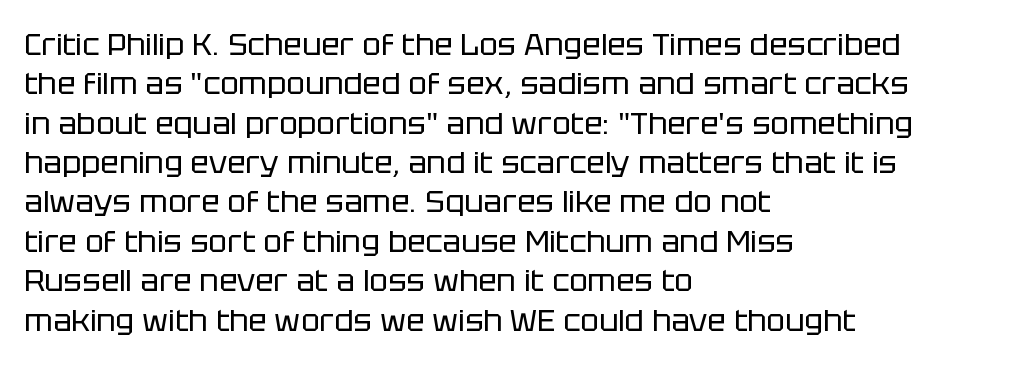
{"serif": "no", "italic": "no", "bold": "no", "weight": "regular", "width": "normal", "stroke_contrast": "low", "x_height": "large", "monospaced": "no", "underline": "no", "align": "left", "line_spacing": "normal", "line_spacing_ratio": 1.27, "letter_spacing": "normal", "letter_spacing_em": 0.0, "glyph_px": 31}
